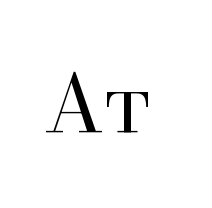
The image shows 78 px regular-weight serif type, upright; set normal letter spacing, not underlined; high stroke contrast and a small x-height.
